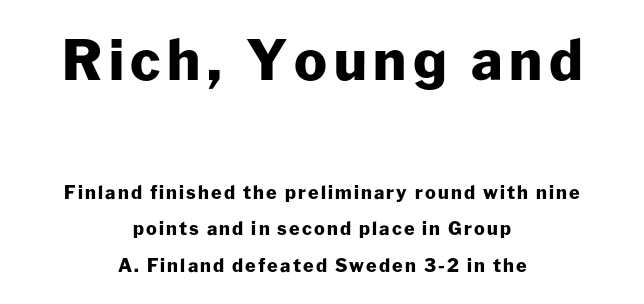
Varying glyph widths throughout — classic text-font behaviour. The text was rendered using a sans face with plain stroke endings. The paragraph has two soft edges and a firm central axis. Beneath every word, the page is bare. Ordinary non-slanted type is in use.
